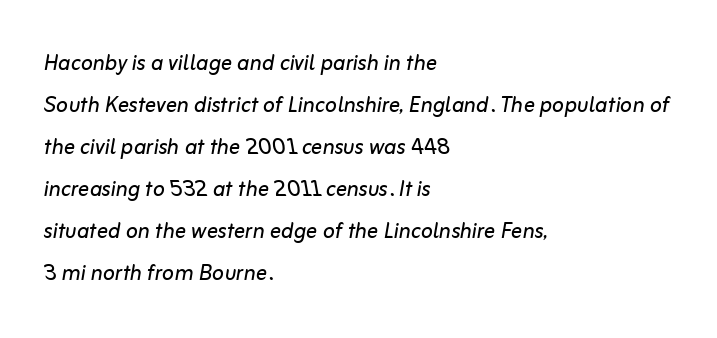
Q: Is the text bold? A: No.
Q: Is the text italic (slanted)? A: Yes, it leans right by about 10 degrees.
Q: Is the text underlined? A: No.
Q: How is the paragraph aligned? A: Left-aligned.
Q: Is the spacing between letters normal or unusually wide? A: Normal.
Q: Is the spacing between lines tight, normal or loose? A: Normal.
Q: Width (condensed, normal, or wide)? A: Normal.
Q: Stroke contrast? A: Low.
Q: x-height? A: Medium.
Q: Monospaced? A: No.
